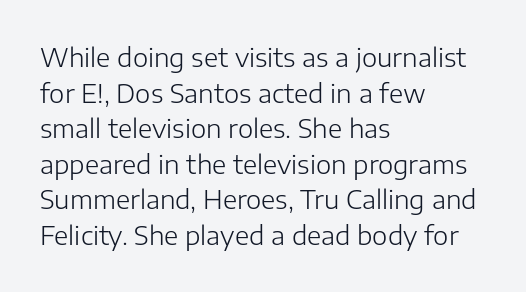
The line texture is even and compact thanks to regular tracking. Honestly, the row spacing looks completely unremarkable. Every row of glyphs begins at an identical x-position on the left. The letters stand straight up with perfectly vertical stems. Stroke thickness stays within the range of a standard reading face or lighter. Unmarked baselines from the first word to the last.
